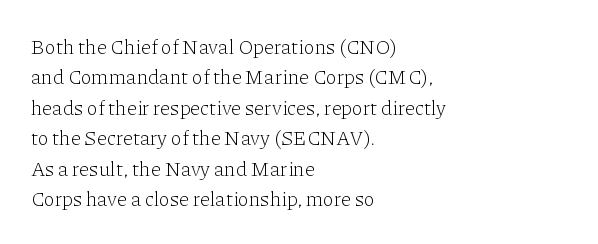
The typesetting does not lean heavy: it is not bold. Words appear dense and cohesive because spacing is normal. Every character sits straight up, as roman type does. What's the leading like? Ordinary, nothing unusual. Glance below the letters and you will spot only blank space.
